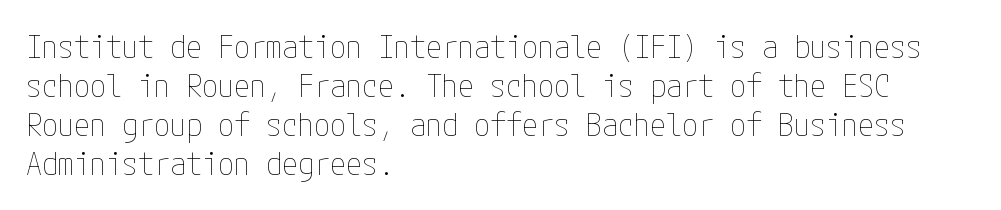
You could call the tracking neutral — neither tight nor loose. Rendered with straight, roman letterforms. Anything drawn beneath the words? Only blank space. The typesetter chose a ragged-right arrangement here. The face looks like a standard text weight, possibly lighter.
